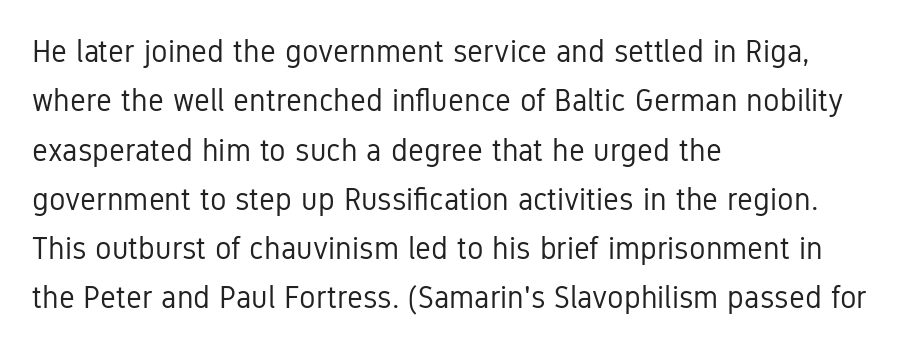
Q: Is the text bold? A: No.
Q: Is the text italic (slanted)? A: No, it is upright.
Q: Is the typeface a serif or a sans-serif typeface? A: Sans-serif.
Q: Is the text underlined? A: No.
Q: How is the paragraph aligned? A: Left-aligned.
Q: Is the spacing between letters normal or unusually wide? A: Normal.
Q: Is the spacing between lines tight, normal or loose? A: Normal.
Q: Width (condensed, normal, or wide)? A: Condensed.
Q: Stroke contrast? A: Low.
Q: x-height? A: Medium.
Q: Monospaced? A: No.
